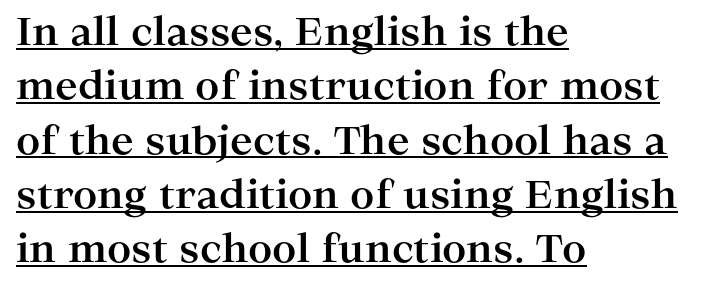
{"serif": "yes", "italic": "no", "bold": "yes", "weight": "bold", "width": "wide", "stroke_contrast": "high", "x_height": "medium", "monospaced": "no", "underline": "yes", "align": "left", "line_spacing": "normal", "line_spacing_ratio": 1.43, "letter_spacing": "normal", "letter_spacing_em": 0.0, "glyph_px": 38}
